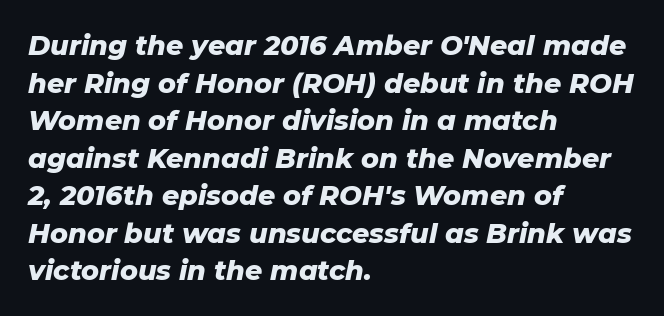
{"italic": "yes", "lean": "right", "slant_degrees": 11, "bold": "yes", "underline": "no", "align": "left", "line_spacing": "normal", "line_spacing_ratio": 1.39, "letter_spacing": "normal", "letter_spacing_em": 0.0, "glyph_px": 27}
